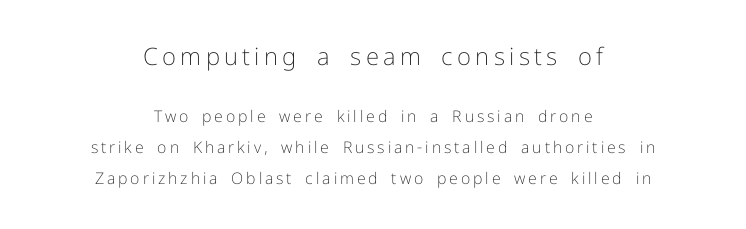
The image shows 24 px text type, upright; set centered, loose line spacing (1.92x), not underlined; the first (top) block is 1.5x larger.
